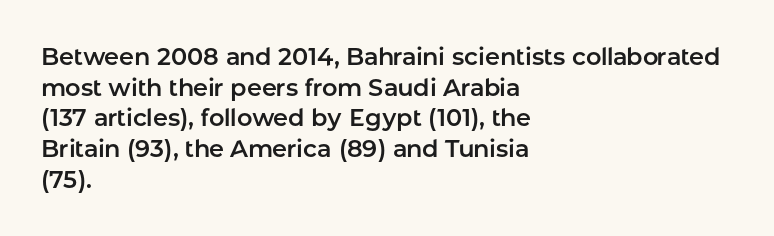
Q: Is the text italic (slanted)? A: No, it is upright.
Q: Is the text underlined? A: No.
Q: How is the paragraph aligned? A: Left-aligned.
Q: Is the spacing between letters normal or unusually wide? A: Normal.
Q: Is the spacing between lines tight, normal or loose? A: Normal.
